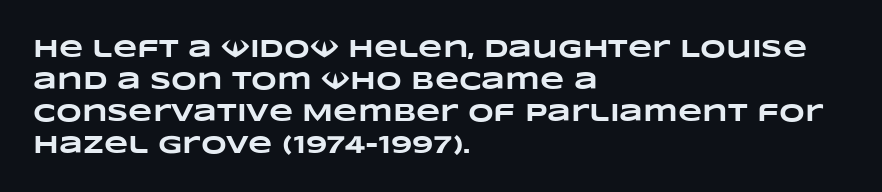
The image shows 25 px bold type; set left-aligned, normal line spacing (1.28x), normal letter spacing, not underlined.
